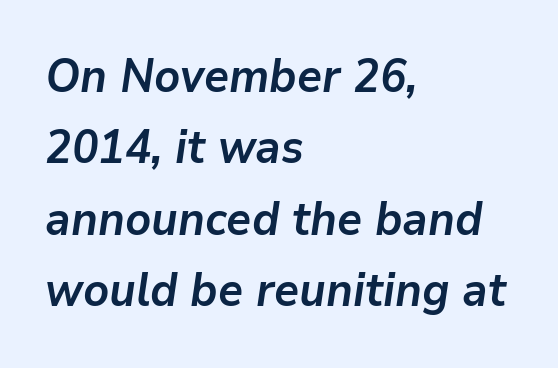
Q: Is the text bold? A: Yes.
Q: Is the text italic (slanted)? A: Yes, it leans right by about 9 degrees.
Q: Is the text underlined? A: No.
Q: How is the paragraph aligned? A: Left-aligned.
Q: Is the spacing between letters normal or unusually wide? A: Normal.
Q: Is the spacing between lines tight, normal or loose? A: Normal.
Q: Width (condensed, normal, or wide)? A: Normal.
Q: Stroke contrast? A: Low.
Q: x-height? A: Medium.
Q: Monospaced? A: No.
